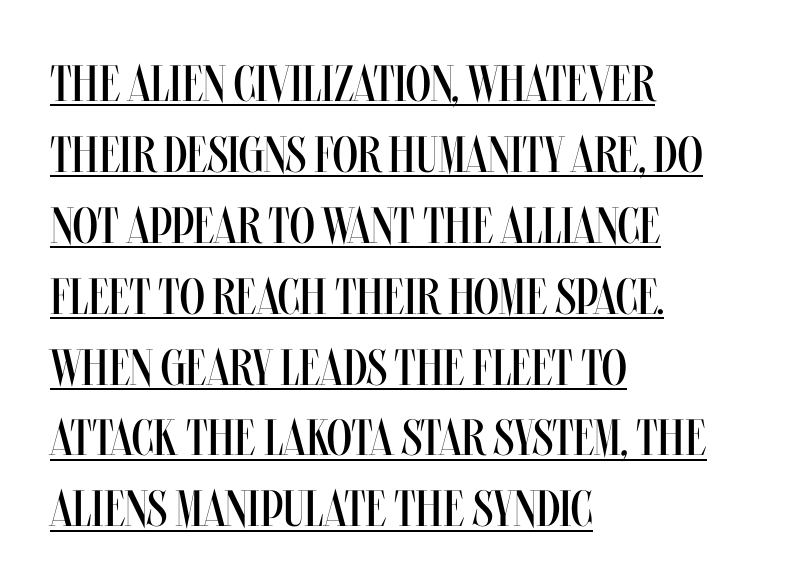
Q: Is the text bold? A: No.
Q: Is the text italic (slanted)? A: No, it is upright.
Q: Is the text underlined? A: Yes.
Q: How is the paragraph aligned? A: Left-aligned.
Q: Is the spacing between letters normal or unusually wide? A: Normal.
Q: Is the spacing between lines tight, normal or loose? A: Normal.
Q: Width (condensed, normal, or wide)? A: Condensed.
Q: Stroke contrast? A: Medium.
Q: x-height? A: Large.
Q: Monospaced? A: No.
